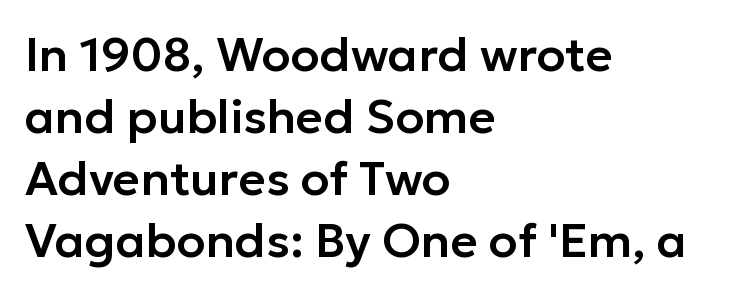
Q: Is the text italic (slanted)? A: No, it is upright.
Q: Is the typeface a serif or a sans-serif typeface? A: Sans-serif.
Q: Is the text underlined? A: No.
Q: How is the paragraph aligned? A: Left-aligned.
Q: Is the spacing between letters normal or unusually wide? A: Normal.
Q: Is the spacing between lines tight, normal or loose? A: Normal.
Q: Width (condensed, normal, or wide)? A: Normal.
Q: Stroke contrast? A: Low.
Q: x-height? A: Medium.
Q: Monospaced? A: No.
